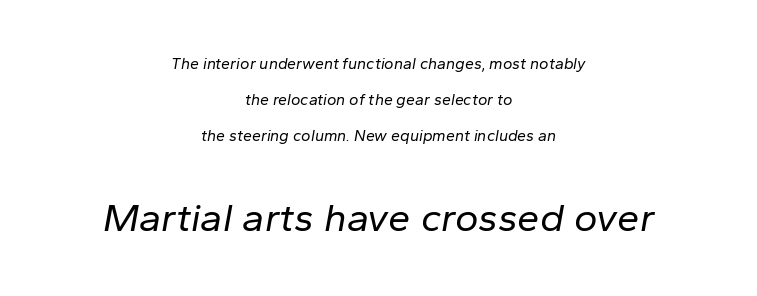
{"italic": "yes", "lean": "right", "slant_degrees": 10, "bold": "no", "weight": "regular", "width": "normal", "stroke_contrast": "low", "x_height": "medium", "monospaced": "no", "underline": "no", "align": "center", "line_spacing": "loose", "line_spacing_ratio": 2.24, "letter_spacing": "normal", "letter_spacing_em": 0.0, "larger_block": "second", "size_ratio": 2.5, "glyph_px": 40}
